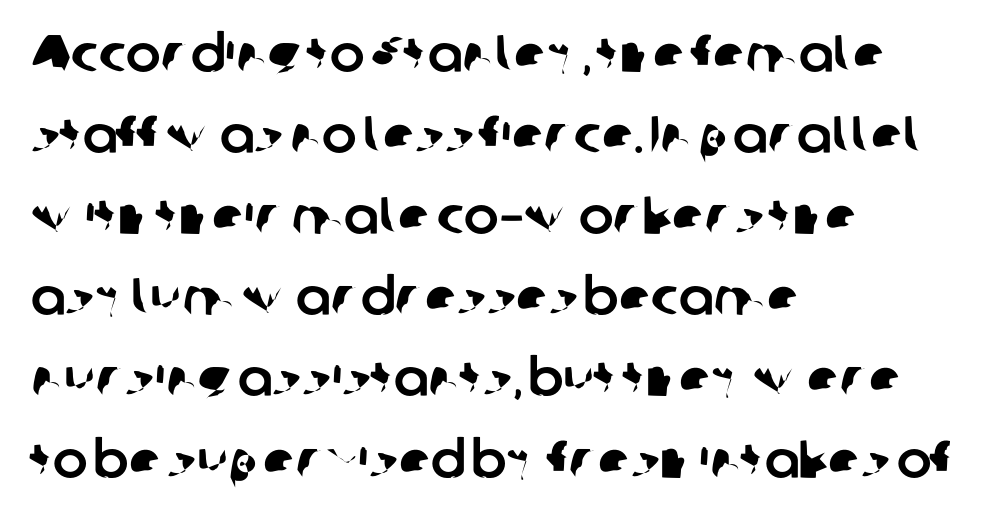
Q: Is the typeface a serif or a sans-serif typeface? A: Sans-serif.
Q: Is the text underlined? A: No.
Q: How is the paragraph aligned? A: Left-aligned.
Q: Is the spacing between letters normal or unusually wide? A: Normal.
Q: Is the spacing between lines tight, normal or loose? A: Normal.
Q: Width (condensed, normal, or wide)? A: Normal.
Q: Stroke contrast? A: Low.
Q: x-height? A: Medium.
Q: Monospaced? A: No.
